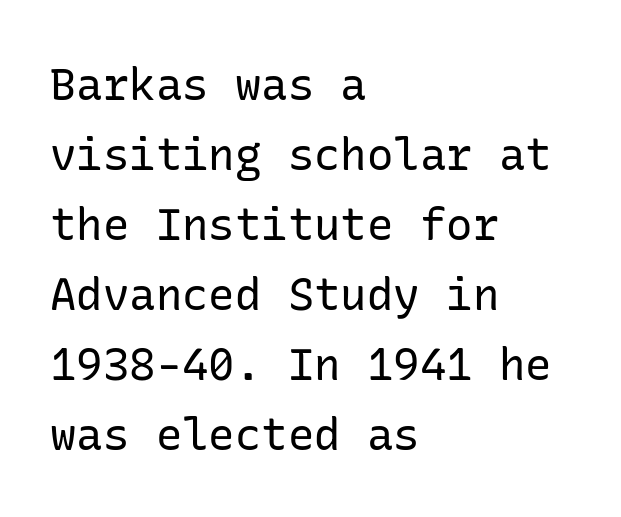
Q: Is the text bold? A: No.
Q: Is the text italic (slanted)? A: No, it is upright.
Q: Is the typeface a serif or a sans-serif typeface? A: Sans-serif.
Q: Is the text underlined? A: No.
Q: How is the paragraph aligned? A: Left-aligned.
Q: Is the spacing between letters normal or unusually wide? A: Normal.
Q: Is the spacing between lines tight, normal or loose? A: Normal.
Q: Width (condensed, normal, or wide)? A: Normal.
Q: Stroke contrast? A: Low.
Q: x-height? A: Medium.
